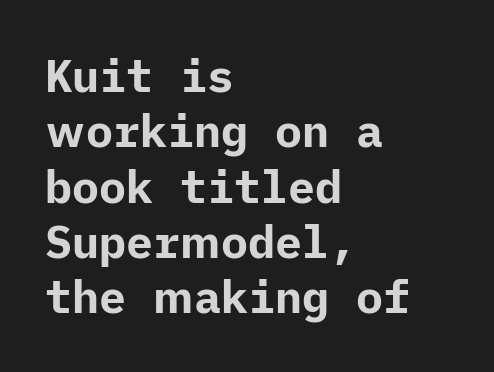
The strip under each line holds only bare page. Is the block centered? No — it sits flush against the left margin. The lettering stays uniformly vertical, giving the passage a roman look. The passage shown is typeset with a sans-serif family. Heft: maximum for text — a bold. Nothing unusual about the tracking: characters are spaced as the font intends.
